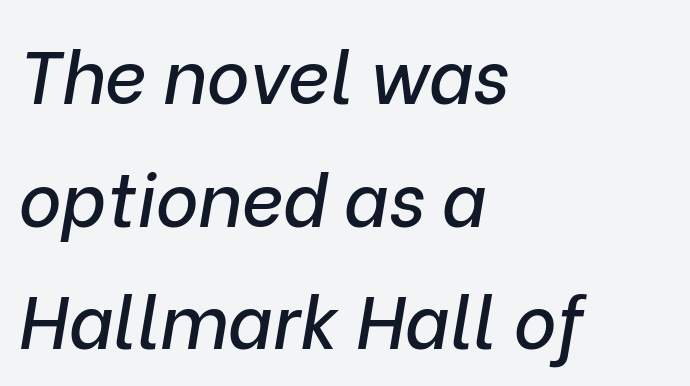
The image shows 73 px text type, italic (leaning right); set left-aligned, normal line spacing (1.68x), normal letter spacing, not underlined; low stroke contrast and a medium x-height.
